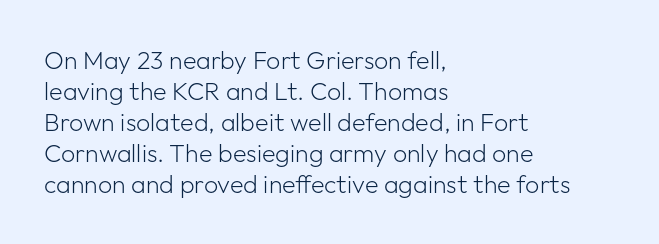
{"italic": "no", "bold": "no", "underline": "no", "align": "left", "line_spacing_ratio": 1.24, "letter_spacing": "normal", "letter_spacing_em": 0.0, "glyph_px": 25}
